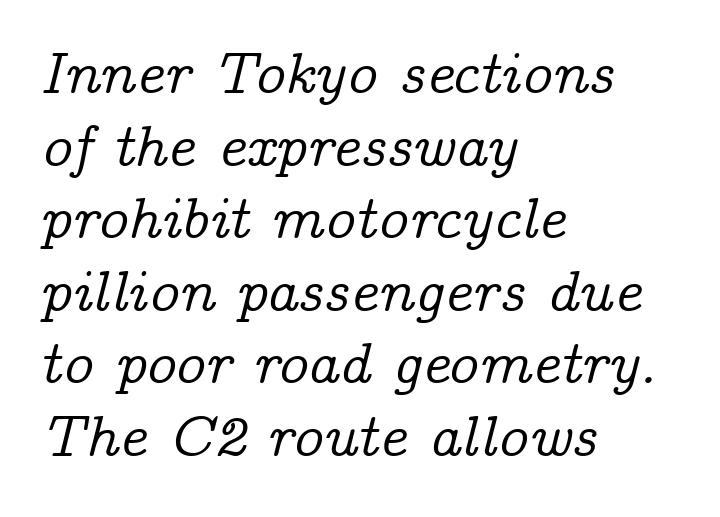
The image shows 59 px serif type, italic (leaning right); set left-aligned, line spacing 1.23x, normal letter spacing, not underlined; low stroke contrast and a medium x-height.
